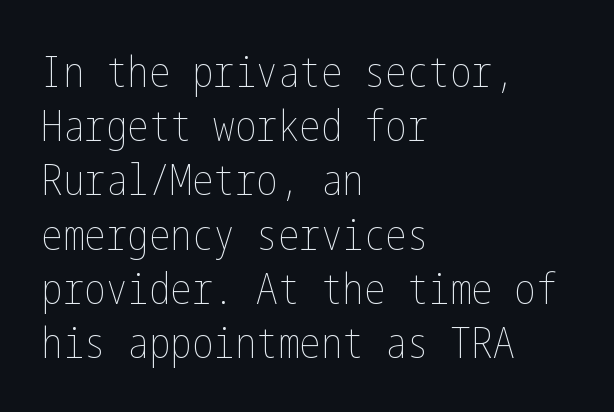
Rendered with straight, roman letterforms. The gaps between neighbouring characters are ordinary and unremarkable. These lines are set flush left with a ragged right edge. Letters have the restrained weight of plain body copy at most.
